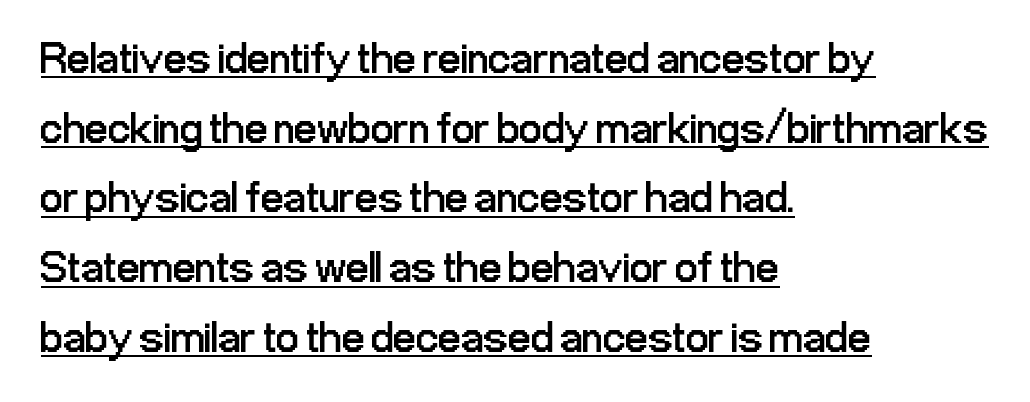
Typeset ragged right — the left edge is the straight one. In terms of letterform style, serifs are entirely absent. Do the characters align in a grid? No, the font is proportional. Tracking here is standard; glyphs follow each other at the usual distance.
